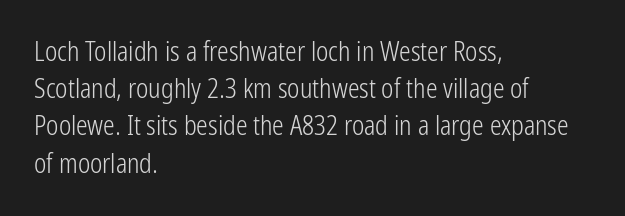
{"italic": "no", "bold": "no", "underline": "no", "align": "left", "line_spacing": "normal", "line_spacing_ratio": 1.43, "letter_spacing": "normal", "letter_spacing_em": 0.0, "glyph_px": 26}
